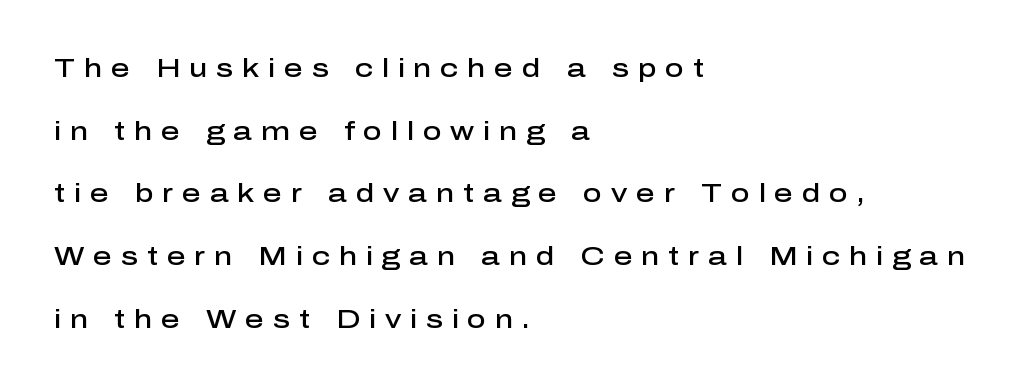
Is there any slant? The stems are plumb. The paragraph shown leans on its left margin. The horizontal fit of the characters is loose and conspicuously gappy. Bold? Not quite — semibold, heavier than regular but stopping short. Successive baselines arrive slowly, with a big drop between each.
